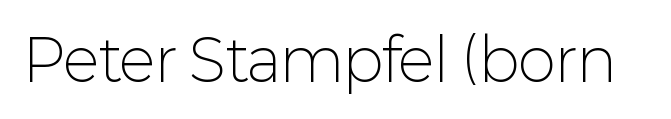
The image shows 58 px light sans-serif type, upright; set normal letter spacing, not underlined; low stroke contrast and a medium x-height.
